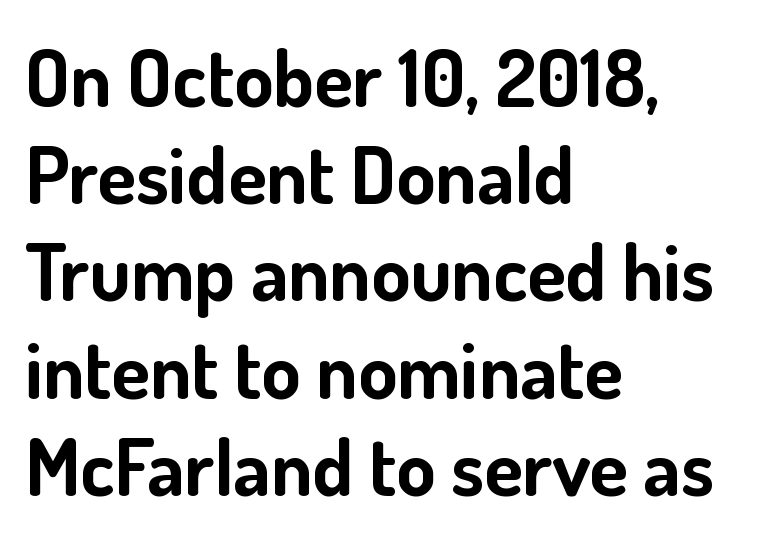
This is the regular roman posture of the typeface. Does the copy run flush right? No — it runs flush left. Bold? Absolutely — the strokes are thick and heavy. Spacing verdict: proportional, widths tailored to each character.
